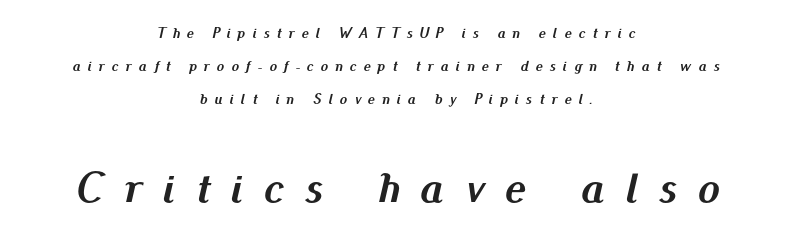
Is there much room between lines? Yes — plenty of vertical air separates them. Check the space under the baseline: it is left empty. These lines have a slow, spaced-out rhythm from letter to letter. Observe the lean: these are italic letterforms.
